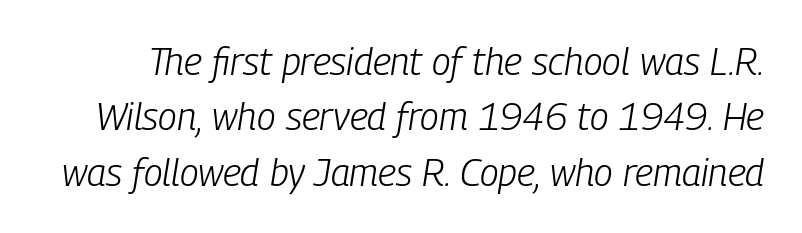
{"italic": "yes", "lean": "right", "slant_degrees": 9, "bold": "no", "weight": "light", "width": "condensed", "stroke_contrast": "low", "x_height": "medium", "monospaced": "no", "underline": "no", "line_spacing": "normal", "line_spacing_ratio": 1.46, "letter_spacing": "normal", "letter_spacing_em": 0.0, "glyph_px": 38}
